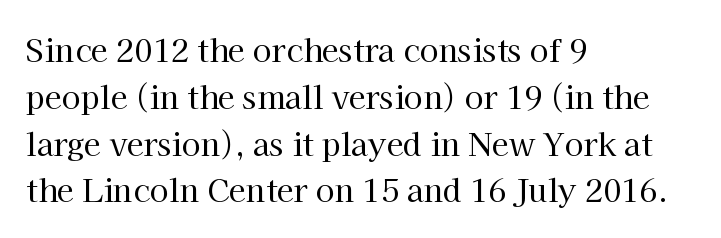
{"serif": "yes", "italic": "no", "bold": "no", "weight": "regular", "width": "normal", "stroke_contrast": "high", "x_height": "medium", "monospaced": "no", "underline": "no", "align": "left", "line_spacing": "normal", "line_spacing_ratio": 1.51, "letter_spacing": "normal", "letter_spacing_em": 0.0, "glyph_px": 31}
